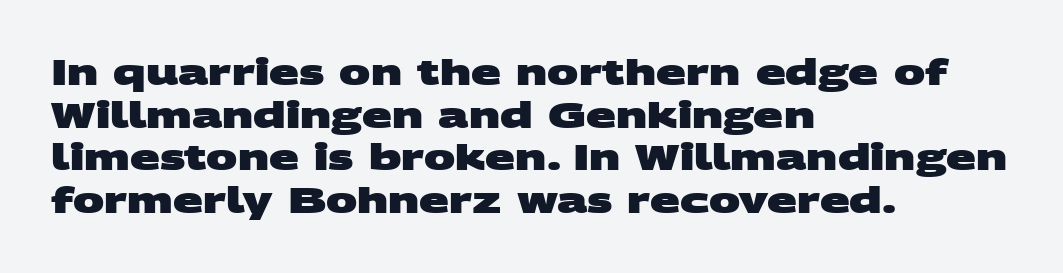
The image shows 35 px heavy, wide sans-serif type; set left-aligned, line spacing 1.22x, normal letter spacing, not underlined; medium stroke contrast and a large x-height.
